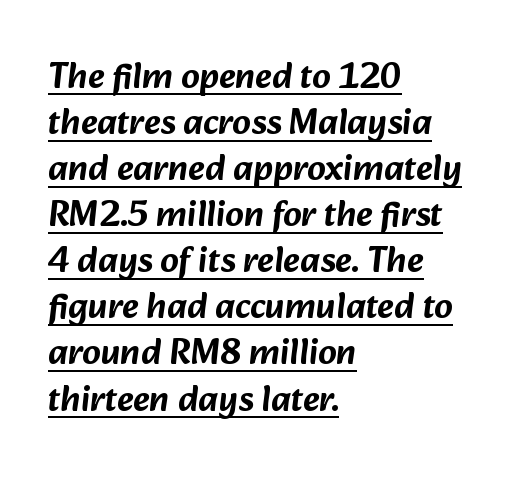
{"serif": "no", "width": "normal", "stroke_contrast": "low", "x_height": "medium", "monospaced": "no", "underline": "yes", "align": "left", "line_spacing": "normal", "line_spacing_ratio": 1.28, "letter_spacing": "normal", "letter_spacing_em": 0.0, "glyph_px": 36}
